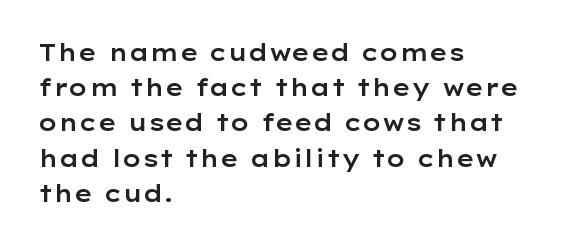
The designer left line spacing at the default. The face used here is rendered with its standard letterfit. The letters stand upright; this is a roman face. The rag falls on the right side of this text block. The words here are not underlined.
